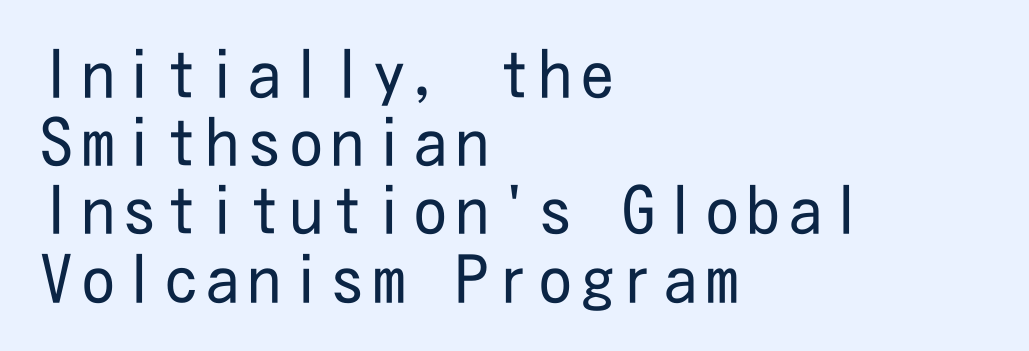
{"serif": "no", "italic": "no", "bold": "no", "weight": "regular", "width": "condensed", "stroke_contrast": "low", "x_height": "medium", "underline": "no", "align": "left", "line_spacing": "tight", "line_spacing_ratio": 1.05, "glyph_px": 65}
